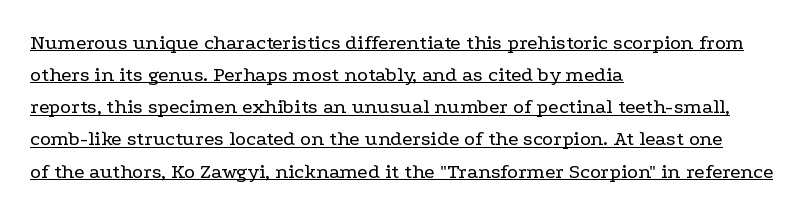
Q: Is the text bold? A: No.
Q: Is the text italic (slanted)? A: No, it is upright.
Q: Is the text underlined? A: Yes.
Q: How is the paragraph aligned? A: Left-aligned.
Q: Is the spacing between letters normal or unusually wide? A: Normal.
Q: Is the spacing between lines tight, normal or loose? A: Normal.
